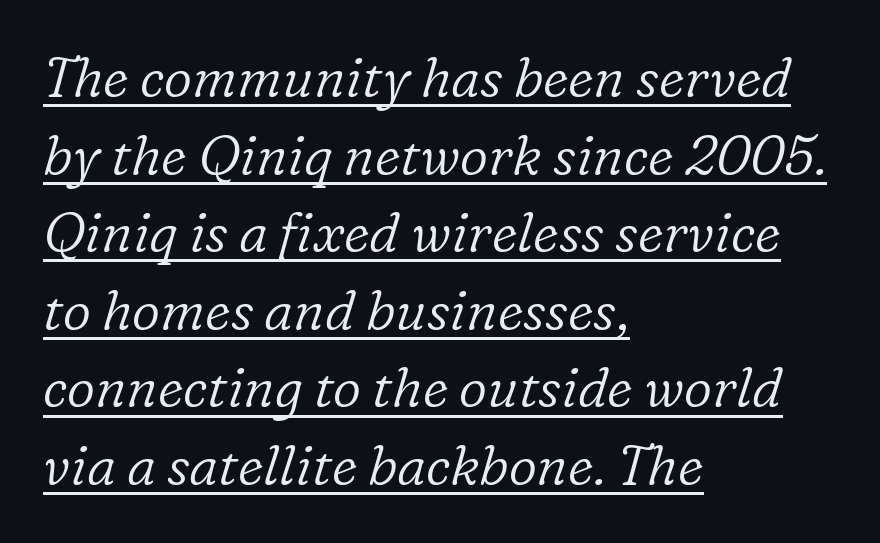
{"serif": "yes", "italic": "yes", "lean": "right", "slant_degrees": 16, "bold": "no", "weight": "light", "width": "normal", "stroke_contrast": "low", "x_height": "medium", "monospaced": "no", "underline": "yes", "align": "left", "line_spacing": "normal", "line_spacing_ratio": 1.41, "letter_spacing": "normal", "letter_spacing_em": 0.0, "glyph_px": 55}
